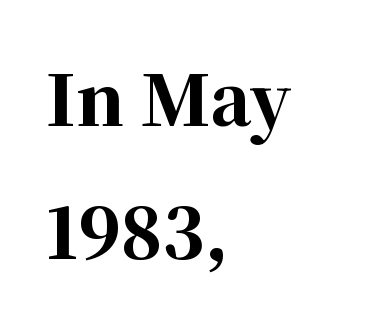
{"serif": "yes", "italic": "no", "bold": "yes", "weight": "bold", "width": "normal", "stroke_contrast": "high", "x_height": "medium", "monospaced": "no", "underline": "no", "align": "left", "line_spacing": "loose", "line_spacing_ratio": 1.93, "letter_spacing": "normal", "letter_spacing_em": 0.0, "glyph_px": 69}
